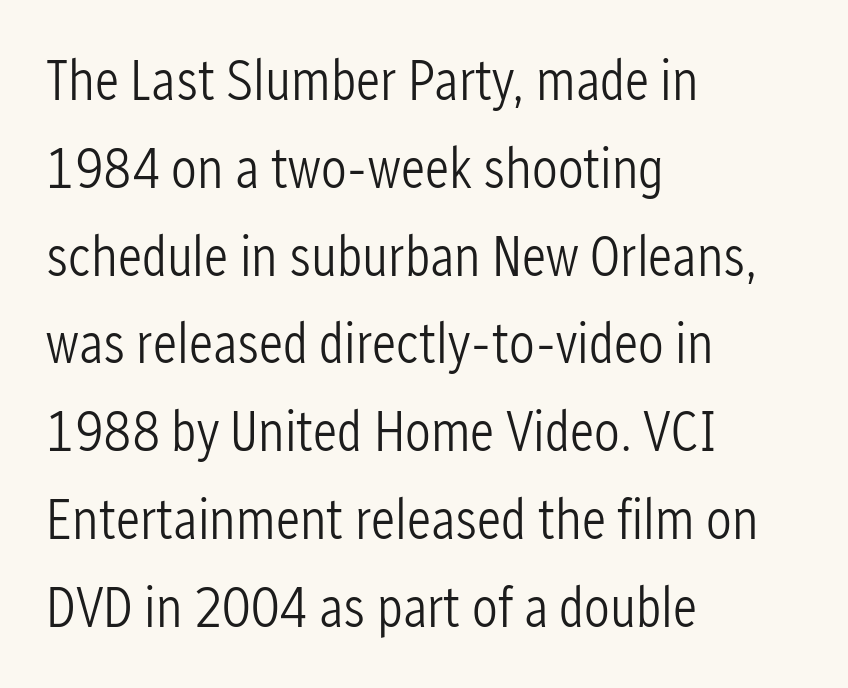
The image shows 57 px light, condensed sans-serif type, upright; set left-aligned, normal line spacing (1.54x), normal letter spacing, not underlined; low stroke contrast and a medium x-height.
